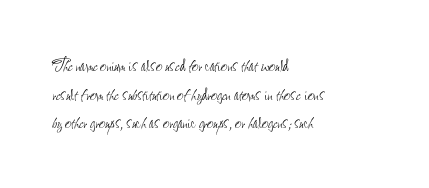
The image shows 23 px text type; set left-aligned, line spacing 1.24x, normal letter spacing, not underlined.
